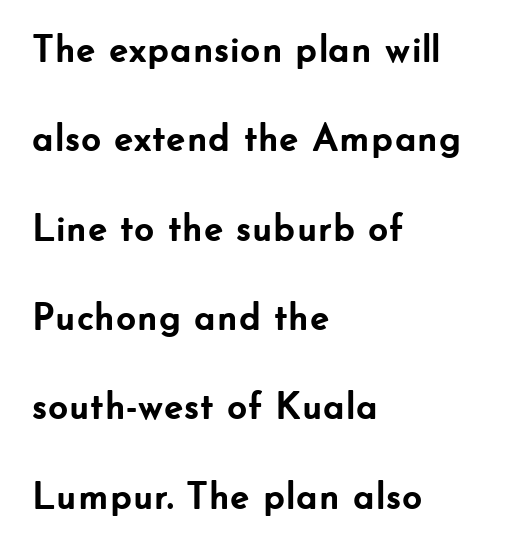
{"serif": "no", "italic": "no", "bold": "yes", "weight": "semibold", "width": "normal", "stroke_contrast": "low", "x_height": "small", "monospaced": "no", "underline": "no", "align": "left", "line_spacing": "loose", "line_spacing_ratio": 2.29, "letter_spacing": "normal", "letter_spacing_em": 0.0, "glyph_px": 39}
